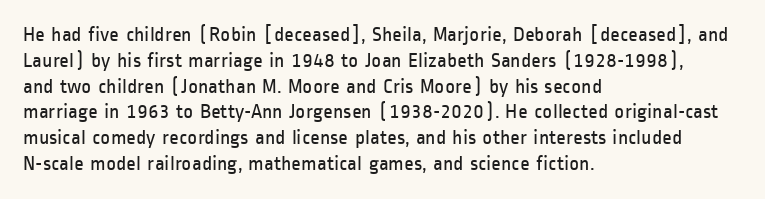
{"italic": "no", "bold": "no", "underline": "no", "align": "left", "line_spacing_ratio": 1.23, "letter_spacing": "normal", "letter_spacing_em": 0.0, "glyph_px": 21}
